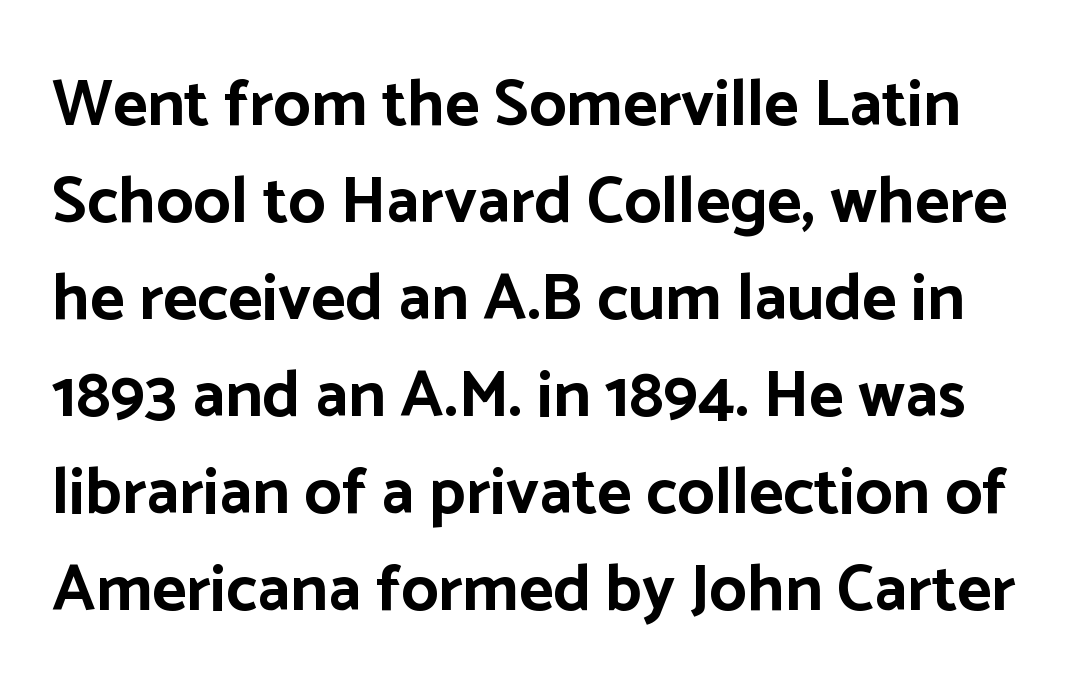
Q: Is the text bold? A: Yes.
Q: Is the text italic (slanted)? A: No, it is upright.
Q: Is the typeface a serif or a sans-serif typeface? A: Sans-serif.
Q: Is the text underlined? A: No.
Q: Is the spacing between letters normal or unusually wide? A: Normal.
Q: Is the spacing between lines tight, normal or loose? A: Normal.
Q: Width (condensed, normal, or wide)? A: Normal.
Q: Stroke contrast? A: Low.
Q: x-height? A: Medium.
Q: Monospaced? A: No.
